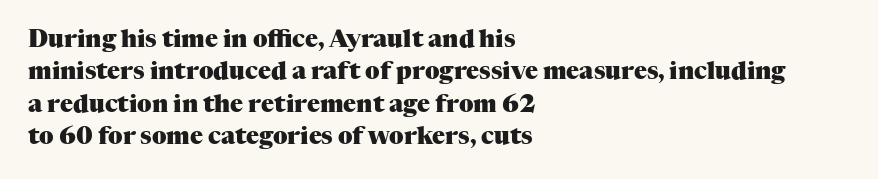
Q: Is the text bold? A: Yes.
Q: Is the text italic (slanted)? A: No, it is upright.
Q: Is the text underlined? A: No.
Q: How is the paragraph aligned? A: Left-aligned.
Q: Is the spacing between letters normal or unusually wide? A: Normal.
Q: Is the spacing between lines tight, normal or loose? A: Normal.
